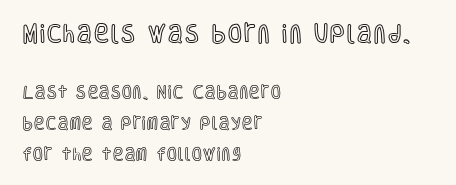
The image shows 20 px text type, upright; set left-aligned, loose line spacing (2.23x), not underlined; the first (top) block is 1.43x larger.
